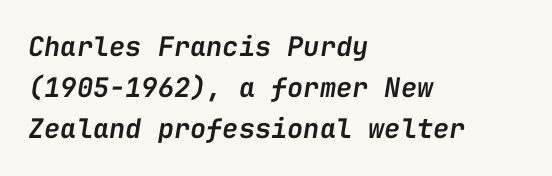
The image shows 27 px text type, italic (leaning right); set left-aligned, normal line spacing (1.52x), normal letter spacing, not underlined.
